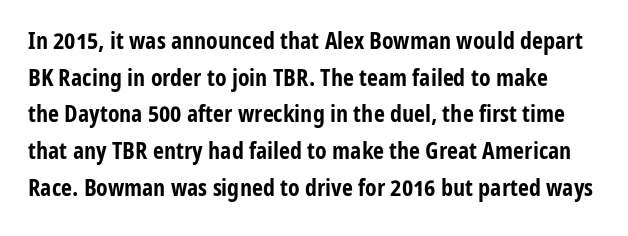
{"italic": "no", "bold": "yes", "underline": "no", "line_spacing": "normal", "line_spacing_ratio": 1.53, "letter_spacing": "normal", "letter_spacing_em": 0.0, "glyph_px": 24}
